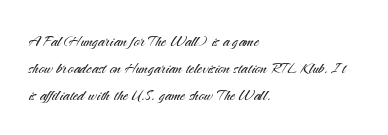
{"bold": "no", "underline": "no", "align": "left", "line_spacing": "normal", "line_spacing_ratio": 1.36, "letter_spacing": "normal", "letter_spacing_em": 0.0, "glyph_px": 20}
